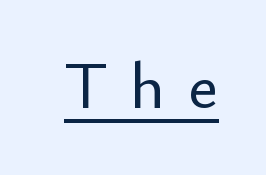
Q: Is the text italic (slanted)? A: No, it is upright.
Q: Is the typeface a serif or a sans-serif typeface? A: Sans-serif.
Q: Is the text underlined? A: Yes.
Q: Is the spacing between letters normal or unusually wide? A: Unusually wide.
Q: Width (condensed, normal, or wide)? A: Normal.
Q: Stroke contrast? A: Low.
Q: x-height? A: Small.
Q: Monospaced? A: No.
